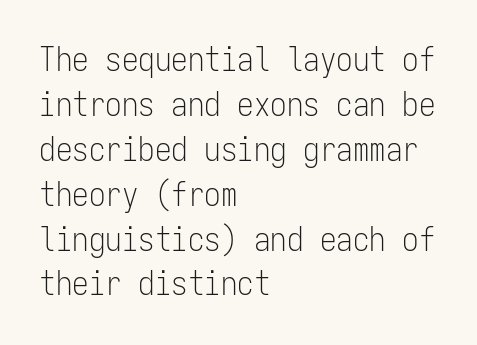
The image shows 33 px light, condensed sans-serif type, upright, monospaced; set left-aligned, normal line spacing (1.36x), normal letter spacing, not underlined; low stroke contrast and a medium x-height.
